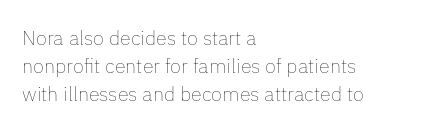
Q: Is the text bold? A: No.
Q: Is the text italic (slanted)? A: No, it is upright.
Q: Is the text underlined? A: No.
Q: How is the paragraph aligned? A: Left-aligned.
Q: Is the spacing between letters normal or unusually wide? A: Normal.
Q: Is the spacing between lines tight, normal or loose? A: Normal.
